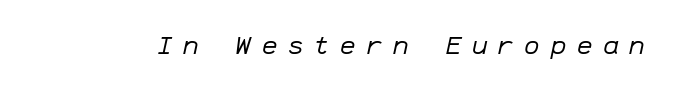
Look at the tracking — it's clearly loosened, letters drifting apart. Plain, unruled lines of type. Weight: not bold — regular or lighter. There's an unmistakable incline to the writing here.
